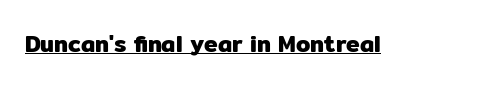
{"italic": "no", "underline": "yes", "letter_spacing": "normal", "letter_spacing_em": 0.0, "glyph_px": 23}
